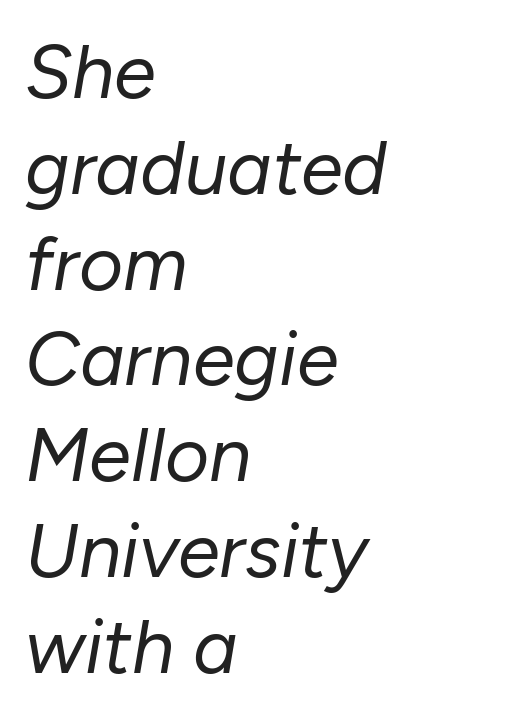
Caption: multi-line text, flush left, ragged right. You can tell it's italic because the verticals aren't actually vertical. How would I describe the line gaps? Plain and ordinary. Vertical stems look standard width or narrower in stroke. Beneath every word, the page is bare. This sample uses plain, unmodified letter spacing.
